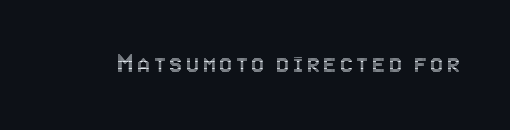
Q: Is the text italic (slanted)? A: No, it is upright.
Q: Is the text underlined? A: No.
Q: Width (condensed, normal, or wide)? A: Condensed.
Q: x-height? A: Large.
Q: Monospaced? A: No.
